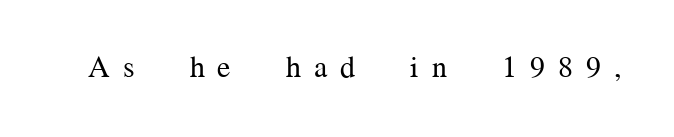
The image shows 30 px regular-weight serif type, upright; set unusually wide letter spacing (+0.43 em), not underlined; medium stroke contrast and a medium x-height.
